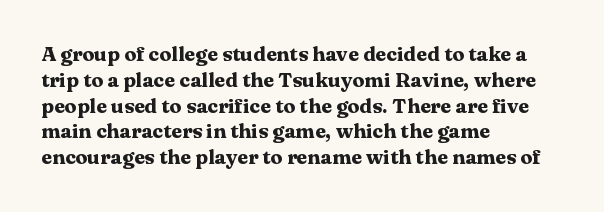
A typesetter would call this zero additional tracking. A classic flush-left, rag-right setting is used for this passage. The letters stand upright; this is a roman face. The glyphs are unaccompanied by any horizontal stroke below them. Line spacing here is normal.
